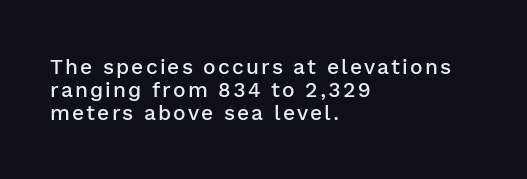
{"italic": "no", "bold": "semi", "underline": "no", "align": "left", "line_spacing": "tight", "line_spacing_ratio": 1.1, "glyph_px": 21}
